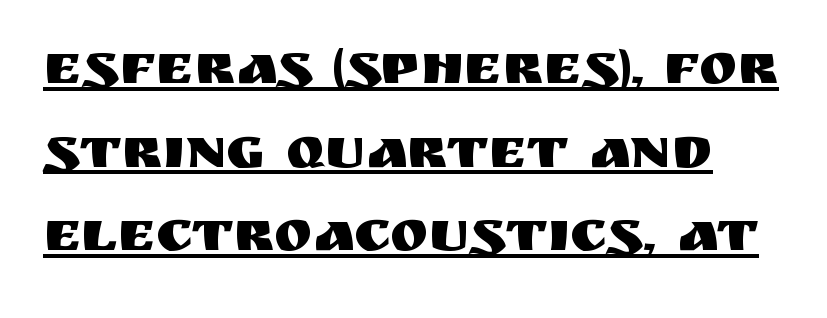
The image shows 58 px sans-serif type, upright; set normal line spacing (1.44x), normal letter spacing, underlined; medium stroke contrast and a large x-height.
